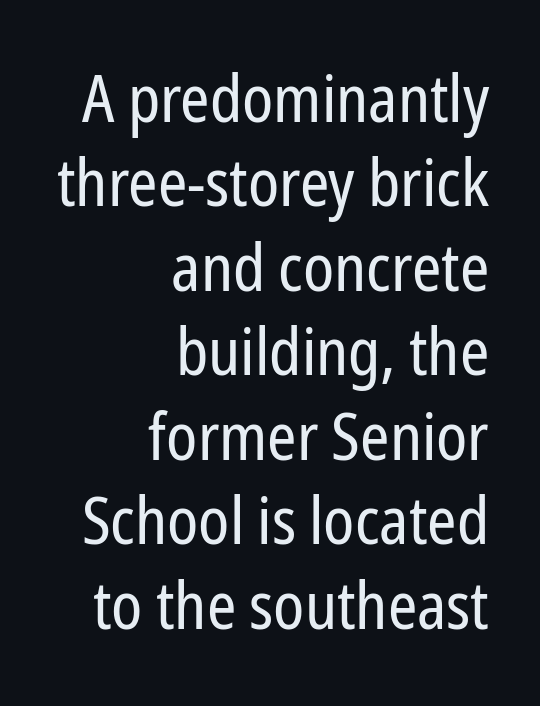
Is the type heavy? It reads as light-to-regular instead. The rows are spaced the way most documents space them. You could not count columns in this text — the font is proportionally spaced. Letterform terminals end flat and unadorned throughout the passage. This sample is right-justified, so line beginnings fall wherever the words allow. Words float on clear page, feet unadorned.
